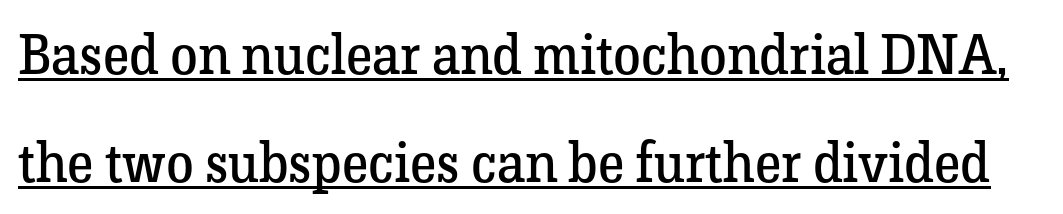
The image shows 56 px regular-weight serif type, upright; set loose line spacing (1.93x), normal letter spacing, underlined; low stroke contrast and a medium x-height.
